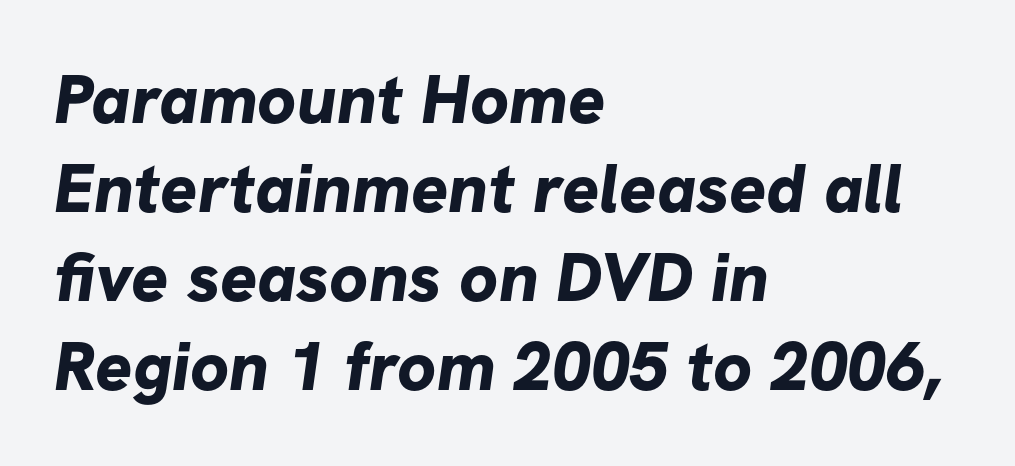
{"serif": "no", "bold": "yes", "weight": "bold", "width": "normal", "stroke_contrast": "low", "x_height": "medium", "monospaced": "no", "underline": "no", "align": "left", "line_spacing": "normal", "line_spacing_ratio": 1.29, "letter_spacing": "normal", "letter_spacing_em": 0.0, "glyph_px": 69}
